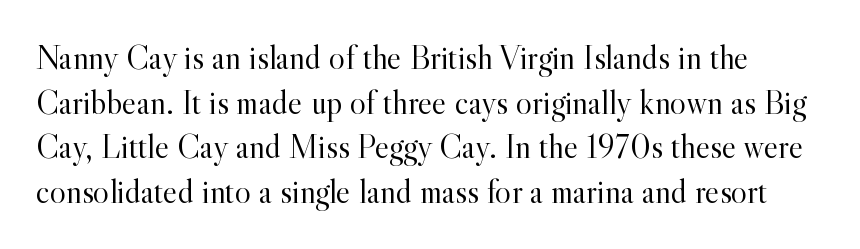
{"serif": "yes", "italic": "no", "bold": "no", "weight": "light", "width": "normal", "x_height": "small", "monospaced": "no", "underline": "no", "line_spacing": "normal", "line_spacing_ratio": 1.31, "letter_spacing": "normal", "letter_spacing_em": 0.0, "glyph_px": 34}
